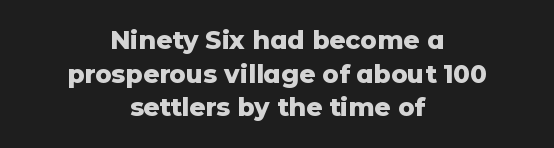
{"italic": "no", "bold": "yes", "underline": "no", "align": "center", "line_spacing": "normal", "line_spacing_ratio": 1.35, "letter_spacing": "normal", "letter_spacing_em": 0.0, "glyph_px": 25}
